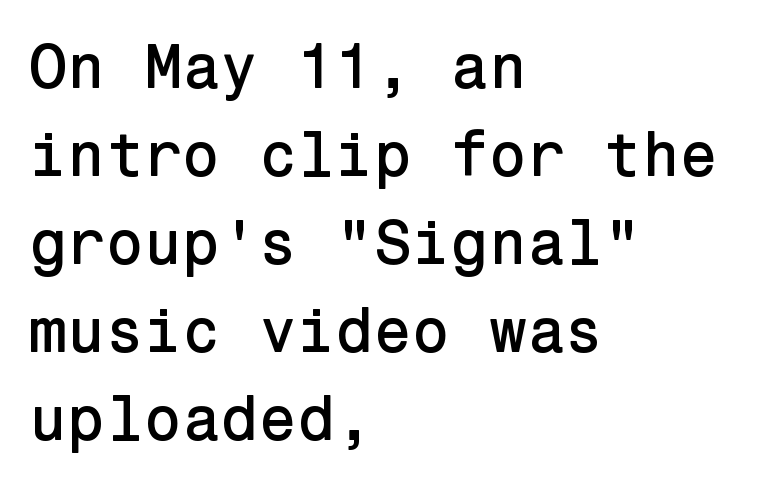
Q: Is the text italic (slanted)? A: No, it is upright.
Q: Is the typeface a serif or a sans-serif typeface? A: Sans-serif.
Q: Is the text underlined? A: No.
Q: How is the paragraph aligned? A: Left-aligned.
Q: Is the spacing between letters normal or unusually wide? A: Normal.
Q: Is the spacing between lines tight, normal or loose? A: Normal.
Q: Width (condensed, normal, or wide)? A: Normal.
Q: Stroke contrast? A: Low.
Q: x-height? A: Medium.
